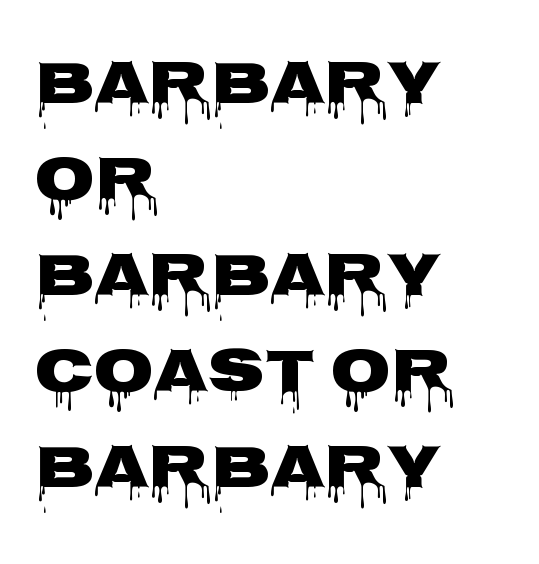
The face used here is proportionally spaced, like ordinary book or web type. You could call the tracking neutral — neither tight nor loose. If you drew a line through each stem, it would be perfectly vertical. Line starts are locked; line ends wander.
